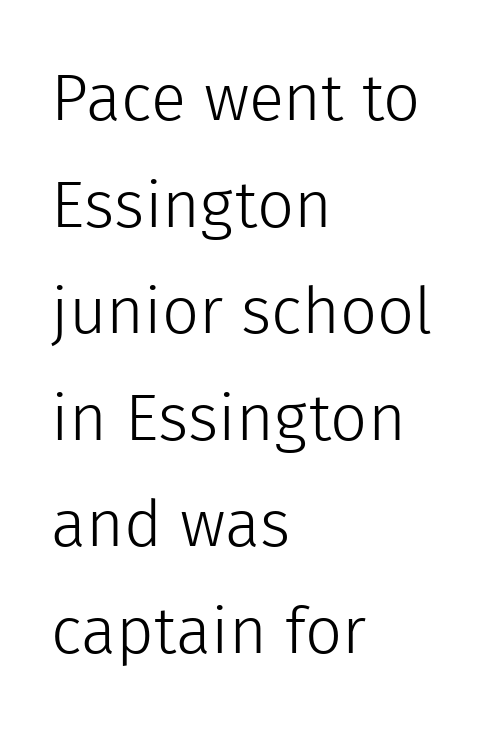
Q: Is the text bold? A: No.
Q: Is the text italic (slanted)? A: No, it is upright.
Q: Is the typeface a serif or a sans-serif typeface? A: Sans-serif.
Q: Is the text underlined? A: No.
Q: How is the paragraph aligned? A: Left-aligned.
Q: Is the spacing between letters normal or unusually wide? A: Normal.
Q: Is the spacing between lines tight, normal or loose? A: Normal.
Q: Width (condensed, normal, or wide)? A: Normal.
Q: x-height? A: Medium.
Q: Monospaced? A: No.
